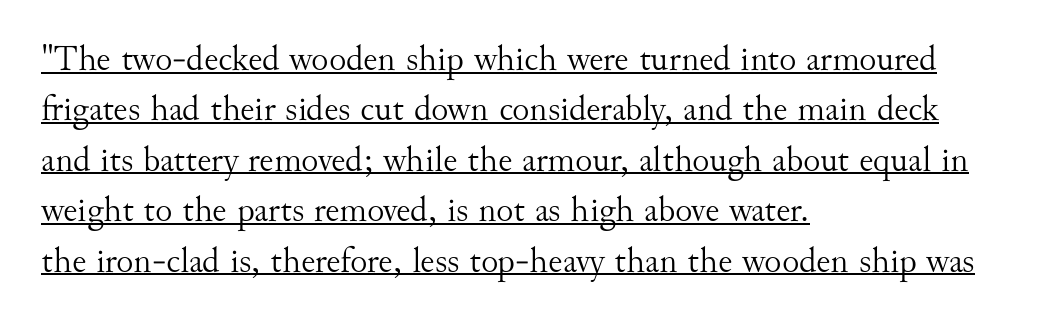
{"serif": "yes", "italic": "no", "bold": "no", "weight": "light", "width": "normal", "stroke_contrast": "medium", "x_height": "small", "monospaced": "no", "underline": "yes", "align": "left", "line_spacing": "normal", "line_spacing_ratio": 1.4, "letter_spacing": "normal", "letter_spacing_em": 0.0, "glyph_px": 36}
